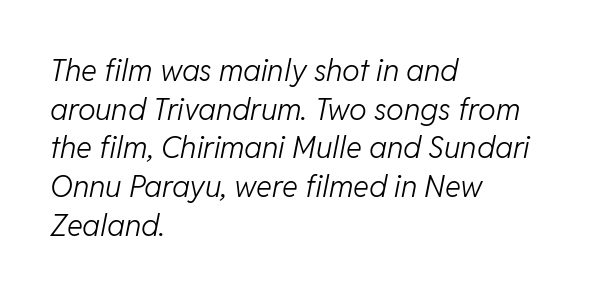
{"italic": "yes", "lean": "right", "slant_degrees": 11, "bold": "no", "weight": "light", "width": "normal", "stroke_contrast": "low", "x_height": "medium", "monospaced": "no", "underline": "no", "align": "left", "line_spacing": "normal", "line_spacing_ratio": 1.29, "letter_spacing": "normal", "letter_spacing_em": 0.0, "glyph_px": 30}
